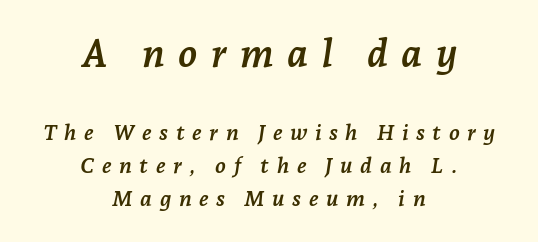
The image shows 39 px semibold serif type, italic (leaning right); set centered, normal line spacing (1.49x), unusually wide letter spacing (+0.34 em), not underlined; the first (top) block is 1.77x larger; low stroke contrast and a medium x-height.
